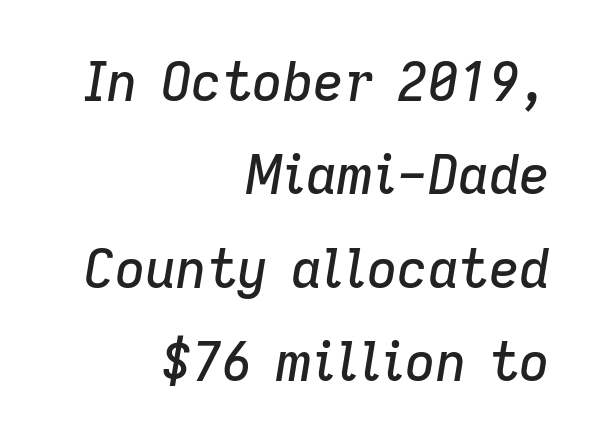
Q: Is the text italic (slanted)? A: Yes, it leans right by about 9 degrees.
Q: Is the text underlined? A: No.
Q: How is the paragraph aligned? A: Right-aligned.
Q: Is the spacing between letters normal or unusually wide? A: Normal.
Q: Width (condensed, normal, or wide)? A: Normal.
Q: Stroke contrast? A: Low.
Q: x-height? A: Medium.
Q: Monospaced? A: No.
